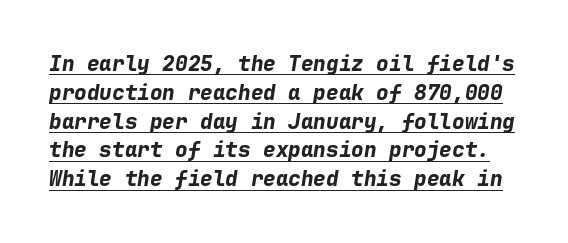
The image shows 21 px bold type, italic (leaning right); set normal line spacing (1.37x), normal letter spacing, underlined.
